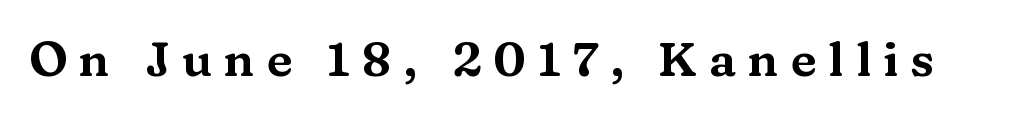
The image shows 48 px wide serif type, upright; set unusually wide letter spacing (+0.25 em), not underlined; medium stroke contrast and a medium x-height.
